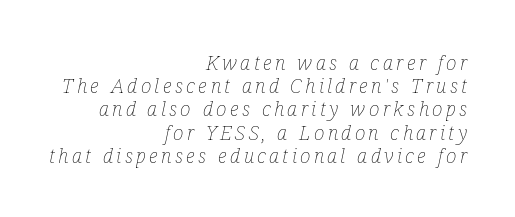
The image shows 20 px text type, italic (leaning right); set right-aligned, line spacing 1.16x, not underlined.
